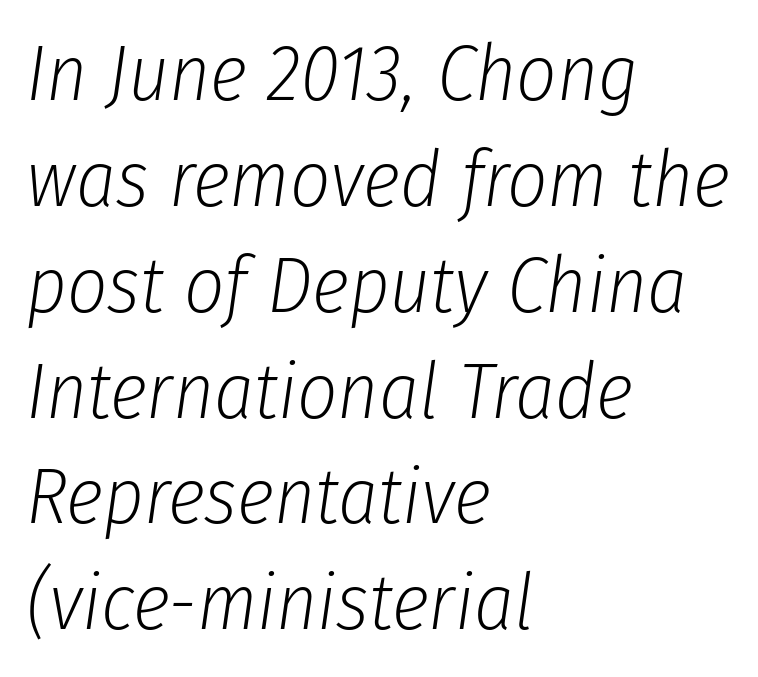
Designer's note — italics engaged. Has an underline been added? It has not. Default kerning and tracking; the words read as compact shapes. A student would call this left alignment; a typographer would say flush left, rag right.
